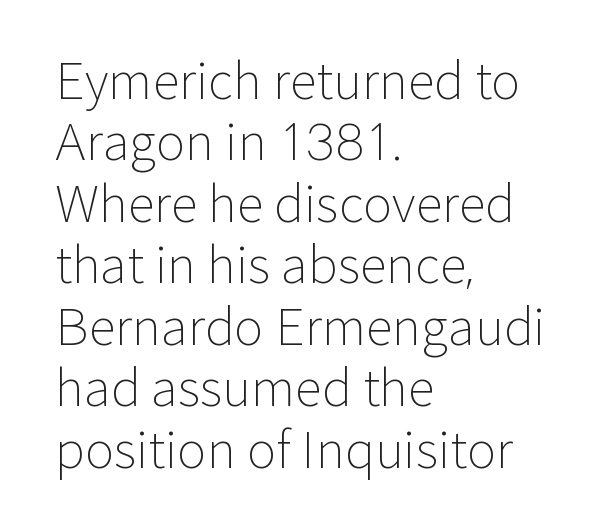
Q: Is the text bold? A: No.
Q: Is the text italic (slanted)? A: No, it is upright.
Q: Is the typeface a serif or a sans-serif typeface? A: Sans-serif.
Q: Is the text underlined? A: No.
Q: How is the paragraph aligned? A: Left-aligned.
Q: Is the spacing between letters normal or unusually wide? A: Normal.
Q: Width (condensed, normal, or wide)? A: Normal.
Q: Stroke contrast? A: Low.
Q: x-height? A: Medium.
Q: Monospaced? A: No.
